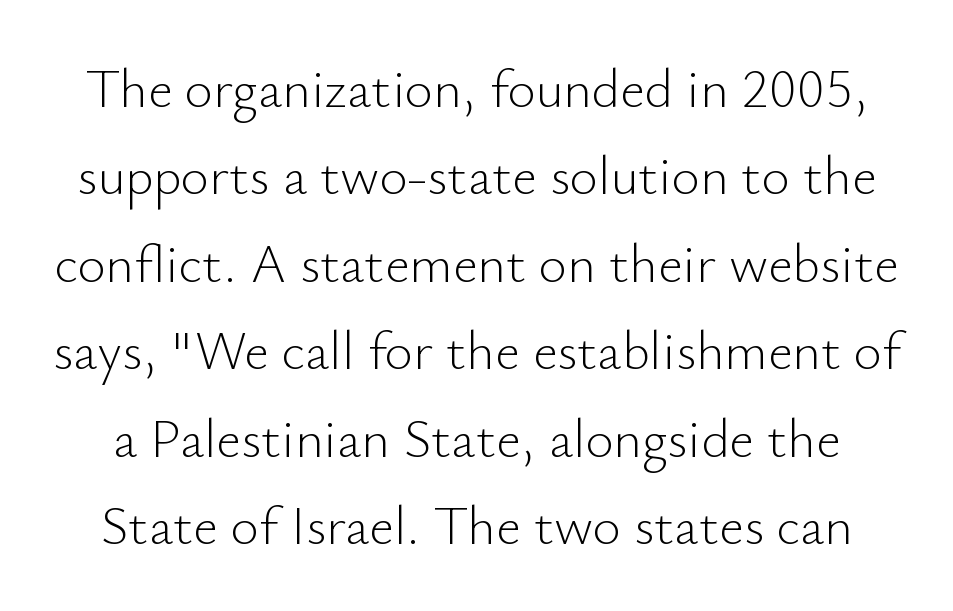
Q: Is the text bold? A: No.
Q: Is the text italic (slanted)? A: No, it is upright.
Q: Is the typeface a serif or a sans-serif typeface? A: Sans-serif.
Q: Is the text underlined? A: No.
Q: Is the spacing between letters normal or unusually wide? A: Normal.
Q: Is the spacing between lines tight, normal or loose? A: Normal.
Q: Width (condensed, normal, or wide)? A: Normal.
Q: Stroke contrast? A: Low.
Q: x-height? A: Small.
Q: Monospaced? A: No.
